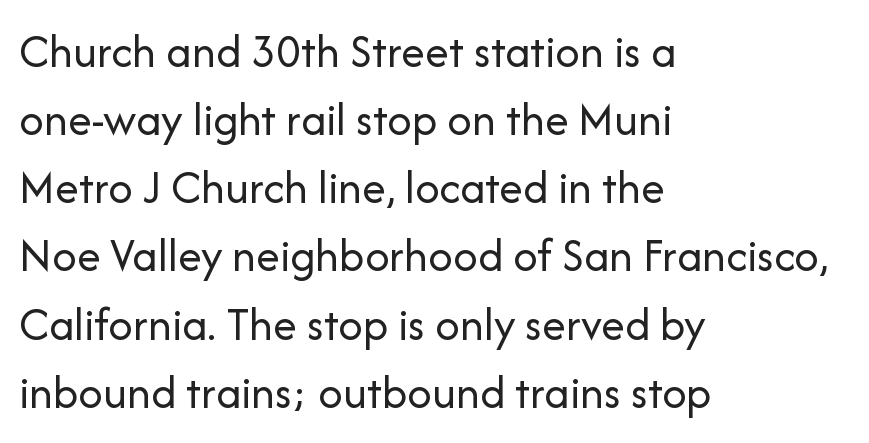
Q: Is the text bold? A: No.
Q: Is the text italic (slanted)? A: No, it is upright.
Q: Is the typeface a serif or a sans-serif typeface? A: Sans-serif.
Q: Is the text underlined? A: No.
Q: How is the paragraph aligned? A: Left-aligned.
Q: Is the spacing between letters normal or unusually wide? A: Normal.
Q: Is the spacing between lines tight, normal or loose? A: Normal.
Q: Width (condensed, normal, or wide)? A: Normal.
Q: Stroke contrast? A: Low.
Q: x-height? A: Medium.
Q: Monospaced? A: No.
